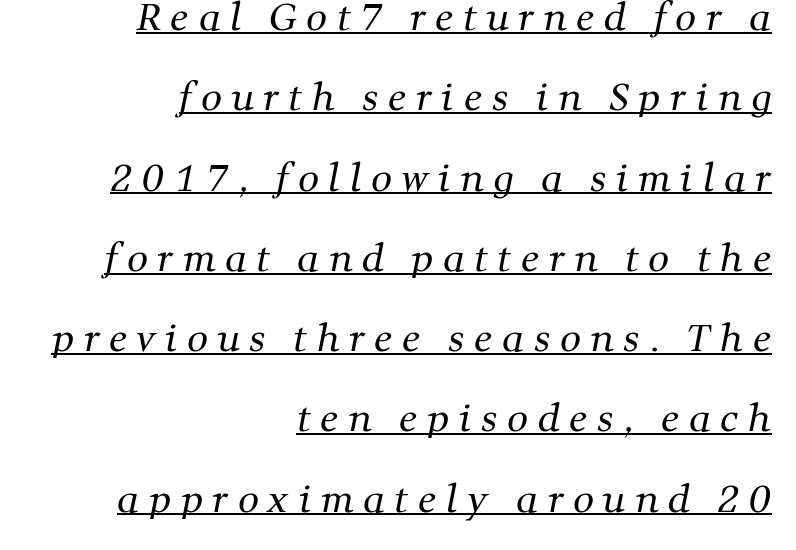
{"serif": "yes", "bold": "no", "weight": "regular", "width": "normal", "stroke_contrast": "medium", "x_height": "medium", "monospaced": "no", "underline": "yes", "align": "right", "line_spacing": "loose", "line_spacing_ratio": 2.17, "letter_spacing": "wide", "letter_spacing_em": 0.26, "glyph_px": 37}
